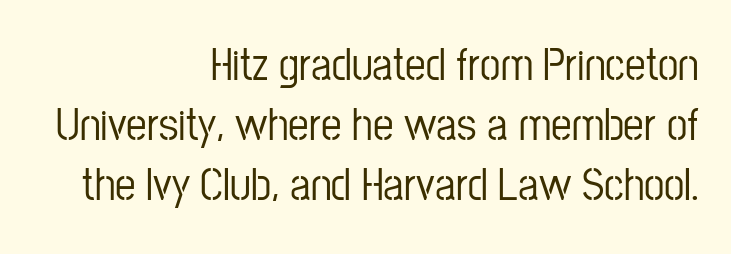
Is this a fixed-width face? No — the glyphs have proportional, varying widths. I'd call this a sans setting — the letters go barefoot. Characters follow at the spacing the type designer built in. This rendering features lettering with no underline. Nope, not italic — everything's standing straight. Regular leading.
